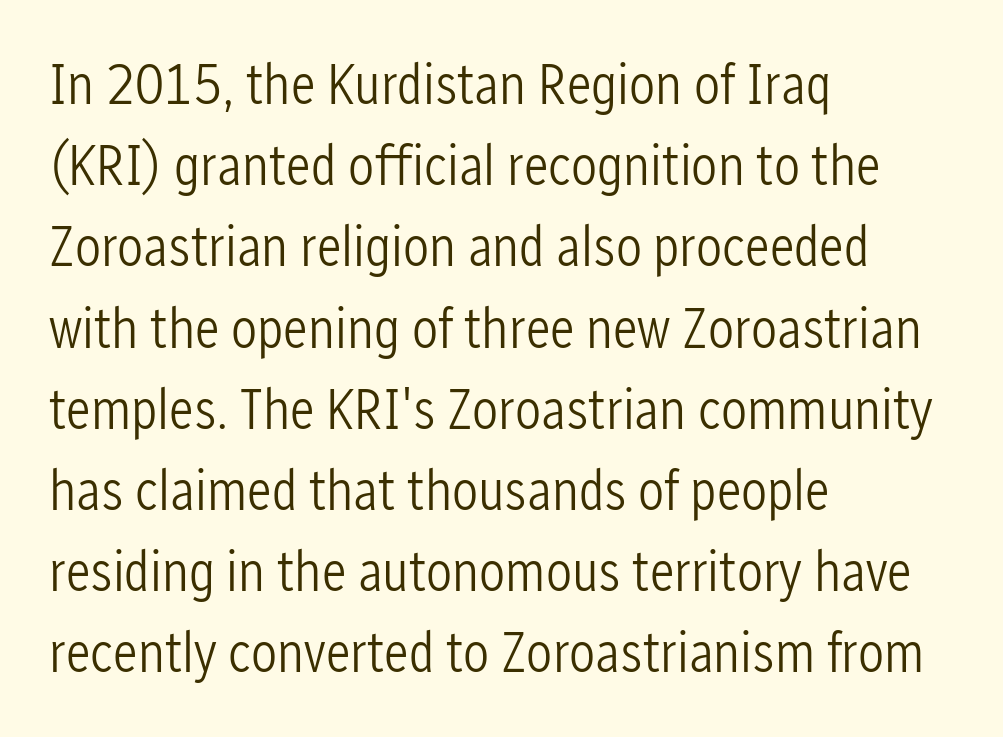
The image shows 58 px light, condensed sans-serif type, upright; set left-aligned, normal line spacing (1.4x), normal letter spacing, not underlined; low stroke contrast and a medium x-height.
